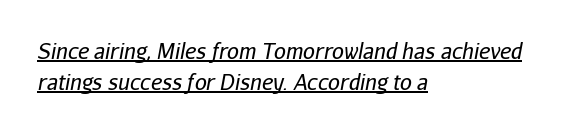
{"italic": "yes", "lean": "right", "slant_degrees": 11, "bold": "no", "underline": "yes", "align": "left", "line_spacing": "normal", "line_spacing_ratio": 1.48, "letter_spacing": "normal", "letter_spacing_em": 0.0, "glyph_px": 21}
